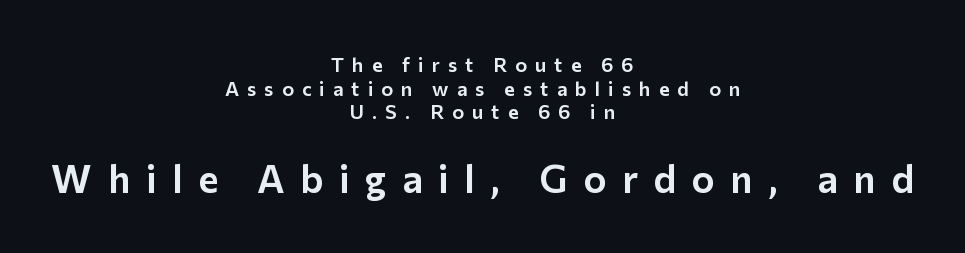
{"serif": "no", "italic": "no", "width": "normal", "stroke_contrast": "low", "x_height": "medium", "monospaced": "no", "underline": "no", "align": "center", "line_spacing_ratio": 1.18, "letter_spacing": "wide", "letter_spacing_em": 0.4, "larger_block": "second", "size_ratio": 1.95, "glyph_px": 39}
